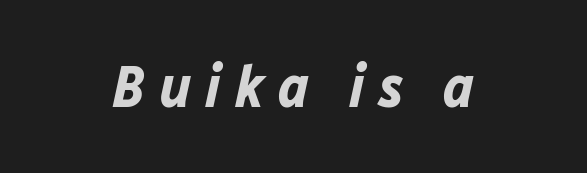
Q: Is the text bold? A: Yes.
Q: Is the text italic (slanted)? A: Yes, it leans right by about 12 degrees.
Q: Is the text underlined? A: No.
Q: How is the paragraph aligned? A: Centered.
Q: Is the spacing between letters normal or unusually wide? A: Unusually wide.
Q: Width (condensed, normal, or wide)? A: Normal.
Q: Stroke contrast? A: Low.
Q: x-height? A: Medium.
Q: Monospaced? A: No.
